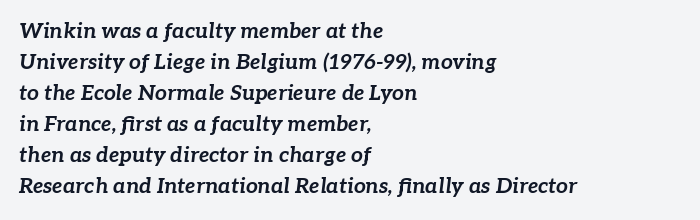
Q: Is the text bold? A: Yes.
Q: Is the text italic (slanted)? A: Yes, it leans right by about 7 degrees.
Q: Is the text underlined? A: No.
Q: How is the paragraph aligned? A: Left-aligned.
Q: Is the spacing between letters normal or unusually wide? A: Normal.
Q: Is the spacing between lines tight, normal or loose? A: Normal.
